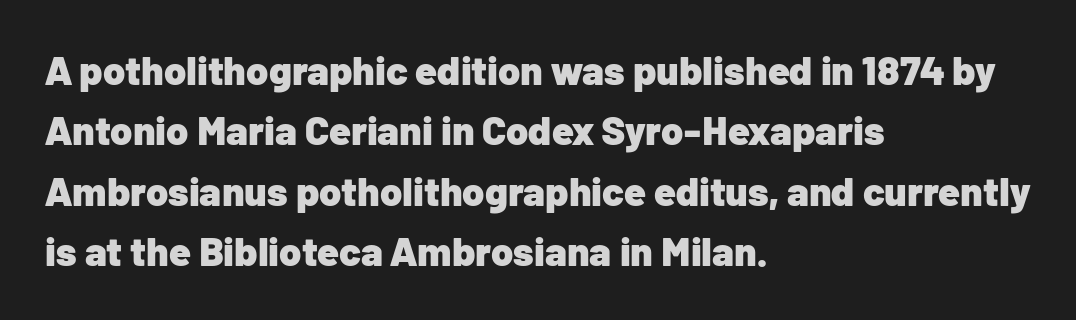
The text block is weighted toward the left margin, trailing off unevenly rightward. Italic? Not at all — the glyphs are vertical. Honestly, the letter spacing is just normal — you wouldn't notice it. Baseline-to-baseline distance is the conventional proportion of letter height. The characters look thick and weighty, a clear bold. Descenders hang freely into open space.
